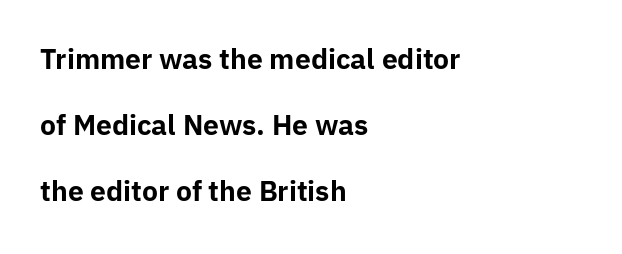
The image shows 27 px bold type, upright; set left-aligned, loose line spacing (2.45x), normal letter spacing, not underlined.
